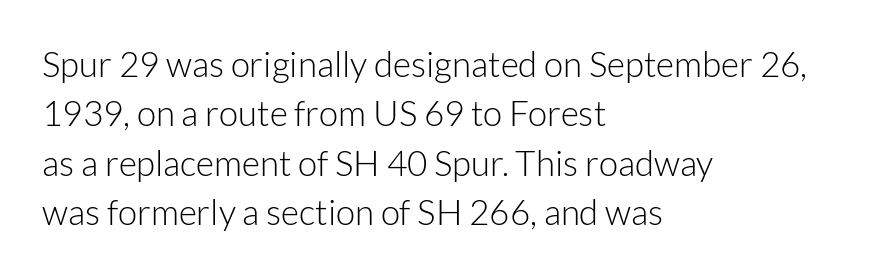
If you drew a ruler down the left edge, every line would touch it. The letters advance in unequal steps, a hallmark of proportional type. The lines sit at an ordinary, default distance from one another. Posture: vertical.
